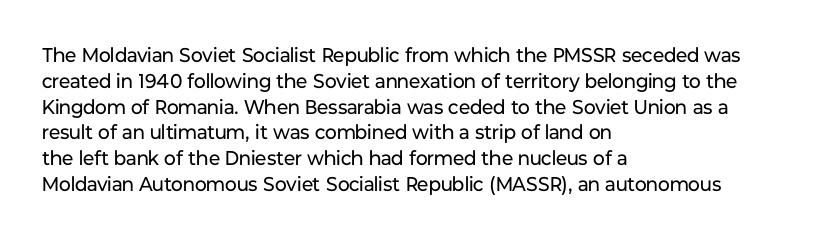
{"italic": "no", "bold": "no", "underline": "no", "align": "left", "line_spacing": "normal", "line_spacing_ratio": 1.29, "letter_spacing": "normal", "letter_spacing_em": 0.0, "glyph_px": 20}
